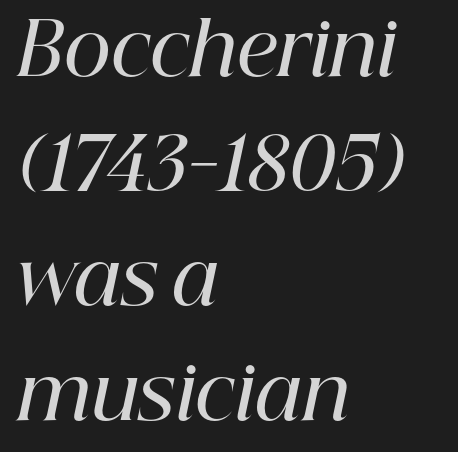
The image shows 73 px semibold serif type, italic (leaning right); set left-aligned, normal line spacing (1.57x), normal letter spacing, not underlined; high stroke contrast and a medium x-height.
